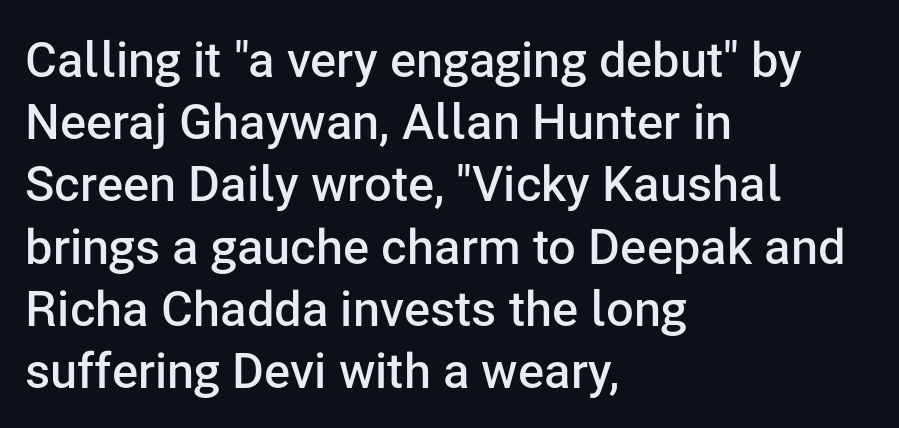
Q: Is the text bold? A: Semi-bold.
Q: Is the text italic (slanted)? A: No, it is upright.
Q: Is the typeface a serif or a sans-serif typeface? A: Sans-serif.
Q: Is the text underlined? A: No.
Q: How is the paragraph aligned? A: Left-aligned.
Q: Is the spacing between letters normal or unusually wide? A: Normal.
Q: Is the spacing between lines tight, normal or loose? A: Normal.
Q: Width (condensed, normal, or wide)? A: Normal.
Q: Stroke contrast? A: Low.
Q: x-height? A: Medium.
Q: Monospaced? A: No.
